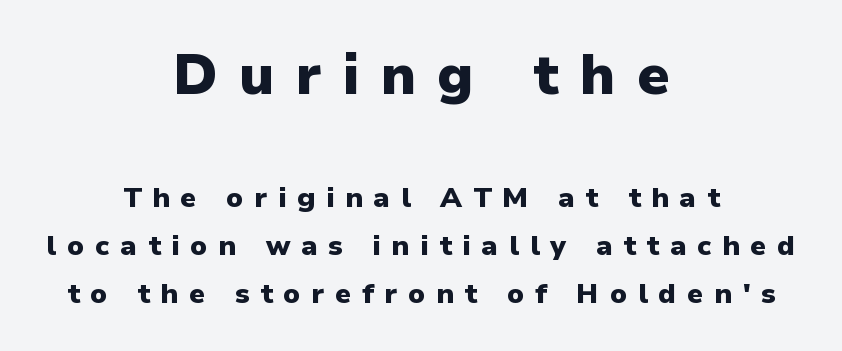
{"serif": "no", "italic": "no", "bold": "yes", "weight": "heavy", "width": "normal", "stroke_contrast": "low", "x_height": "medium", "monospaced": "no", "underline": "no", "align": "center", "line_spacing_ratio": 1.72, "letter_spacing": "wide", "letter_spacing_em": 0.38, "larger_block": "first", "size_ratio": 2.0, "glyph_px": 56}
